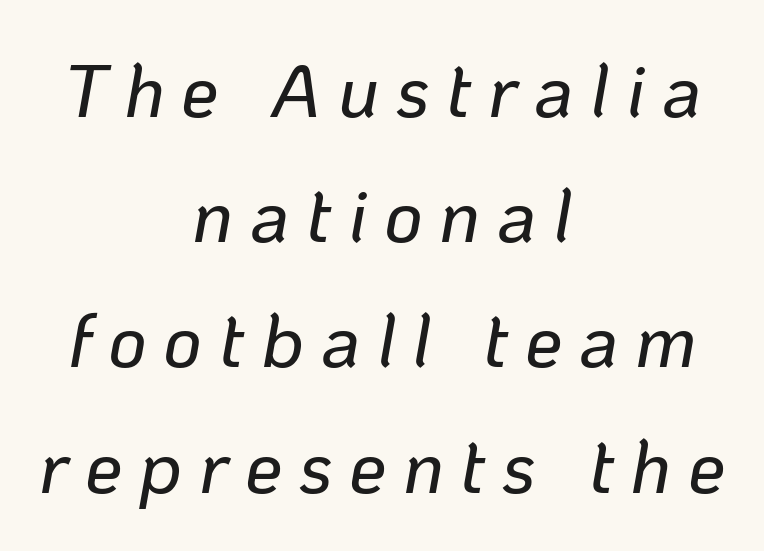
The image shows 75 px text type, italic (leaning right); set centered, normal line spacing (1.67x), unusually wide letter spacing (+0.22 em), not underlined; low stroke contrast and a medium x-height.
